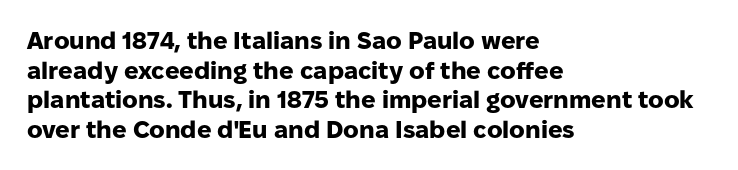
Q: Is the text bold? A: Yes.
Q: Is the text italic (slanted)? A: No, it is upright.
Q: Is the text underlined? A: No.
Q: How is the paragraph aligned? A: Left-aligned.
Q: Is the spacing between letters normal or unusually wide? A: Normal.
